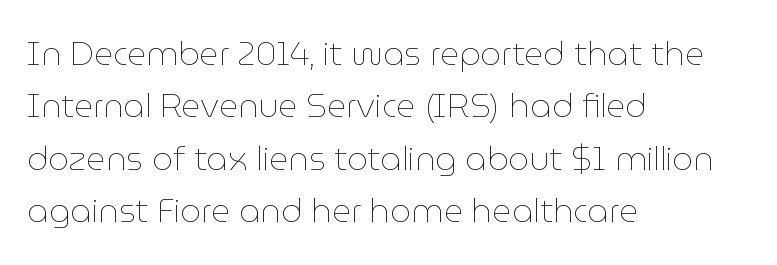
Q: Is the text bold? A: No.
Q: Is the text italic (slanted)? A: No, it is upright.
Q: Is the text underlined? A: No.
Q: How is the paragraph aligned? A: Left-aligned.
Q: Is the spacing between letters normal or unusually wide? A: Normal.
Q: Is the spacing between lines tight, normal or loose? A: Normal.
Q: Width (condensed, normal, or wide)? A: Normal.
Q: Stroke contrast? A: Low.
Q: x-height? A: Medium.
Q: Monospaced? A: No.
